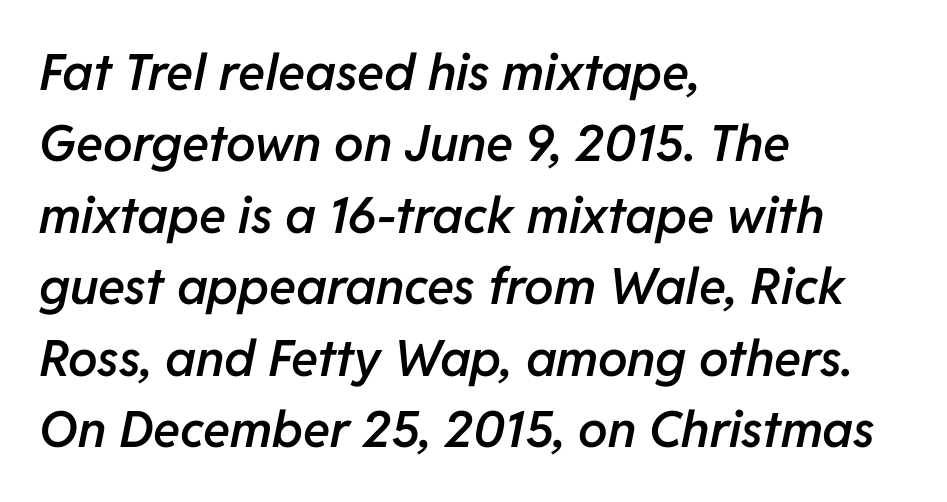
The image shows 50 px semibold type, italic (leaning right); set left-aligned, normal line spacing (1.43x), normal letter spacing, not underlined; low stroke contrast and a medium x-height.
